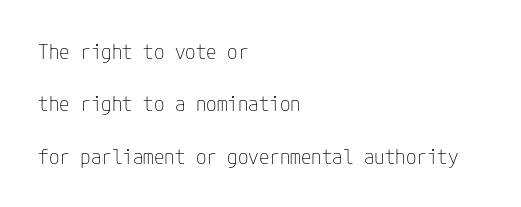
The weight would be labelled regular, book, light, or lighter still. The leading is generous, giving the passage an open texture. Does the copy run flush right? No — it runs flush left. The zone under the glyphs is completely vacant. When letters stand straight like this, we call the style roman or upright. A typesetter would call this zero additional tracking.
